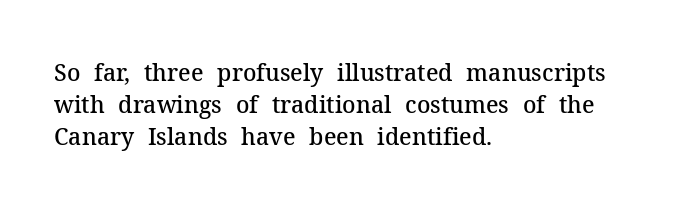
The image shows 23 px text type, upright; set left-aligned, normal line spacing (1.39x), normal letter spacing, not underlined.
